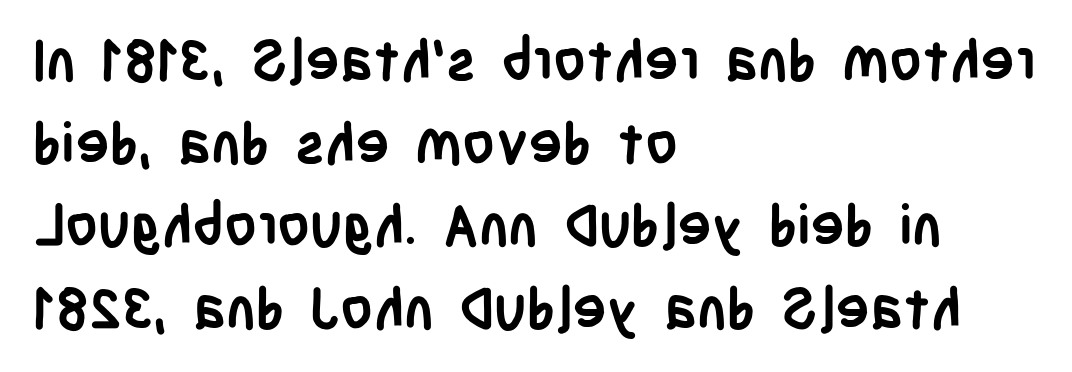
{"serif": "no", "italic": "no", "bold": "yes", "weight": "semibold", "width": "condensed", "stroke_contrast": "low", "x_height": "large", "monospaced": "no", "underline": "no", "align": "left", "line_spacing": "normal", "line_spacing_ratio": 1.45, "letter_spacing": "normal", "letter_spacing_em": 0.0, "glyph_px": 57}
